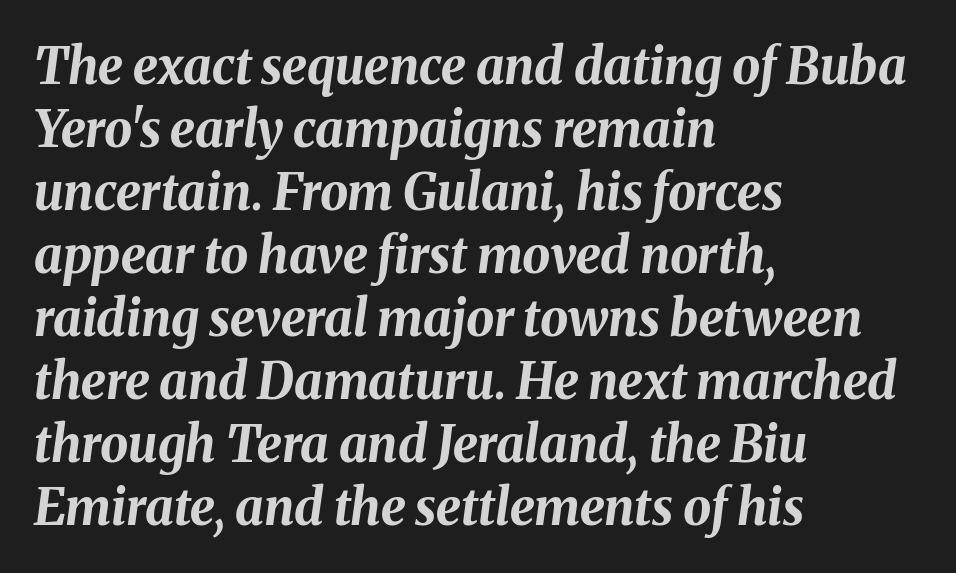
The image shows 50 px bold type, italic (leaning right); set left-aligned, normal line spacing (1.26x), normal letter spacing, not underlined; medium stroke contrast and a medium x-height.
